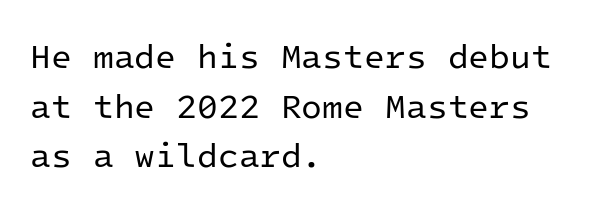
The passage shown is not bold in any degree. Regarding serifs, this sample does without them. Is there any slant? The stems are plumb. Anything drawn beneath the words? Only blank space. Note the uniform advance width — an 'i' takes as much space as an 'm'.
